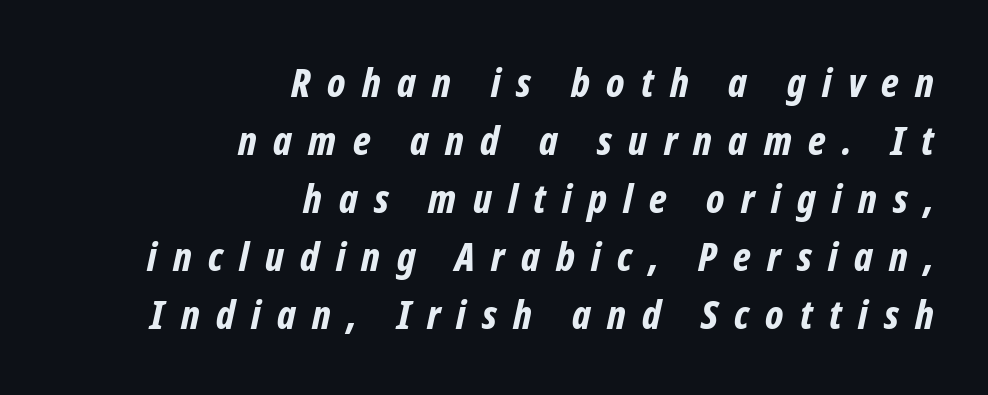
{"italic": "yes", "lean": "right", "slant_degrees": 12, "bold": "yes", "weight": "bold", "width": "condensed", "stroke_contrast": "low", "x_height": "medium", "monospaced": "no", "underline": "no", "align": "right", "line_spacing": "normal", "line_spacing_ratio": 1.45, "letter_spacing": "wide", "letter_spacing_em": 0.41, "glyph_px": 40}
